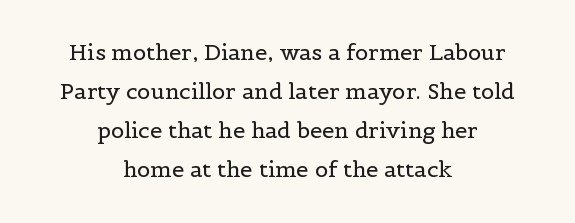
Q: Is the text bold? A: No.
Q: Is the text italic (slanted)? A: No, it is upright.
Q: Is the text underlined? A: No.
Q: How is the paragraph aligned? A: Centered.
Q: Is the spacing between letters normal or unusually wide? A: Normal.
